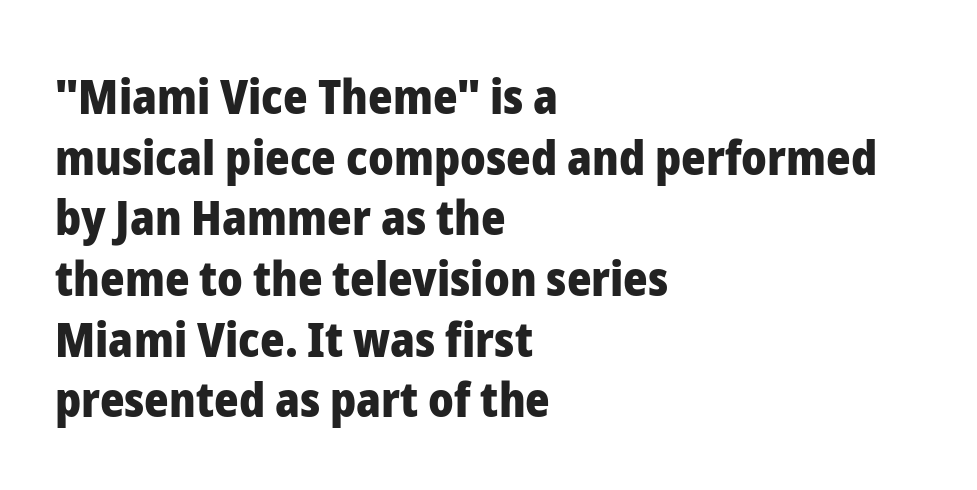
The image shows 47 px heavy sans-serif type, upright; set left-aligned, normal line spacing (1.29x), normal letter spacing, not underlined; low stroke contrast and a medium x-height.
